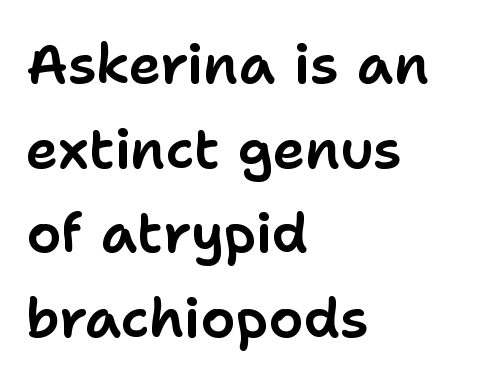
Q: Is the text italic (slanted)? A: No, it is upright.
Q: Is the typeface a serif or a sans-serif typeface? A: Sans-serif.
Q: Is the text underlined? A: No.
Q: How is the paragraph aligned? A: Left-aligned.
Q: Is the spacing between letters normal or unusually wide? A: Normal.
Q: Is the spacing between lines tight, normal or loose? A: Normal.
Q: Width (condensed, normal, or wide)? A: Normal.
Q: Stroke contrast? A: Low.
Q: x-height? A: Medium.
Q: Monospaced? A: No.
